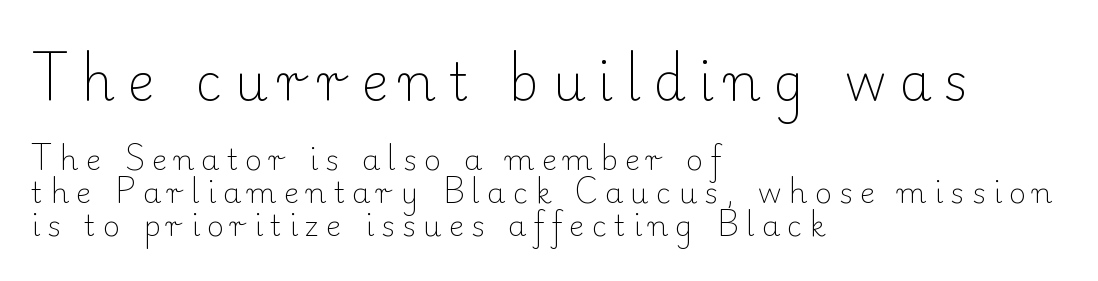
The image shows 51 px light serif type, upright; set left-aligned, tight line spacing (1.14x), unusually wide letter spacing (+0.25 em), not underlined; the first (top) block is 1.76x larger; low stroke contrast and a small x-height.
